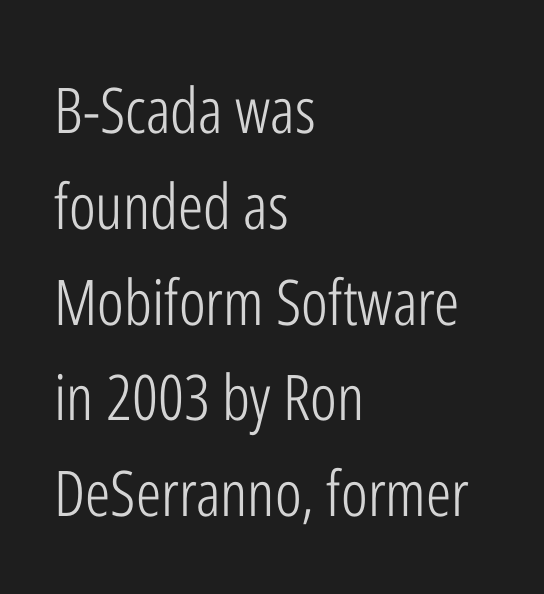
Q: Is the text bold? A: No.
Q: Is the text italic (slanted)? A: No, it is upright.
Q: Is the typeface a serif or a sans-serif typeface? A: Sans-serif.
Q: Is the text underlined? A: No.
Q: How is the paragraph aligned? A: Left-aligned.
Q: Is the spacing between letters normal or unusually wide? A: Normal.
Q: Is the spacing between lines tight, normal or loose? A: Normal.
Q: Width (condensed, normal, or wide)? A: Condensed.
Q: Stroke contrast? A: Low.
Q: x-height? A: Medium.
Q: Monospaced? A: No.
